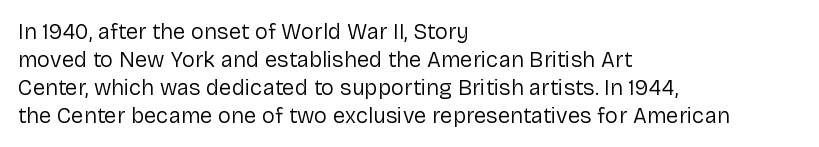
No extra ink here — the face is not bold. Students, observe: this is what conventionally led text looks like. Visually the block forms a straight wall on the left and a jagged coastline on the right. Clear beneath every line of the passage.
